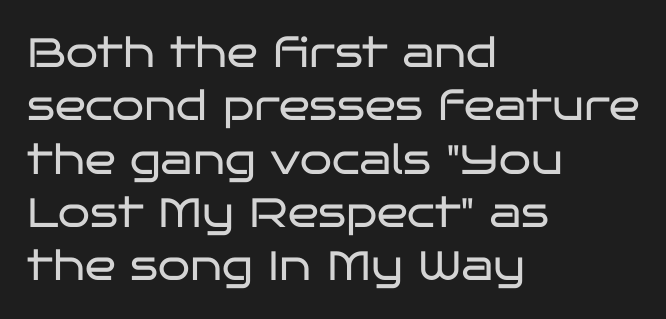
The image shows 41 px regular-weight, wide sans-serif type, upright; set left-aligned, normal line spacing (1.3x), normal letter spacing, not underlined; low stroke contrast and a large x-height.
